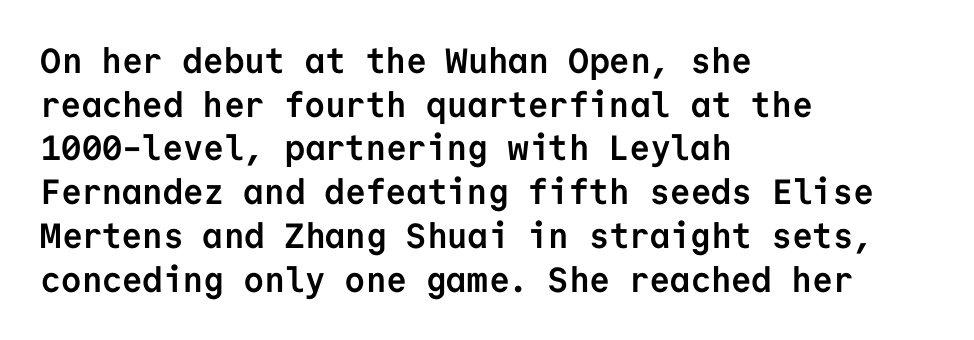
Is there any slant? The stems are plumb. This rendering employs a face without finishing strokes, i.e., a sans-serif. Does the leading feel generous? No, just average. Honestly, there is no underline to notice here at all. Nothing unusual about the tracking: characters are spaced as the font intends.
